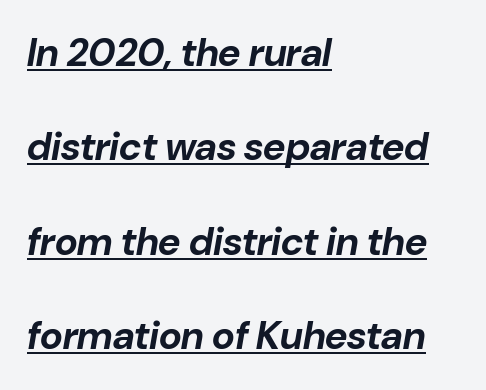
This sample has the flowing, uneven cadence of proportional lettering. The line texture is even and compact thanks to regular tracking. The typesetter chose a ragged-right arrangement here. Whoever set this chose breathing room over compactness in the vertical rhythm.
